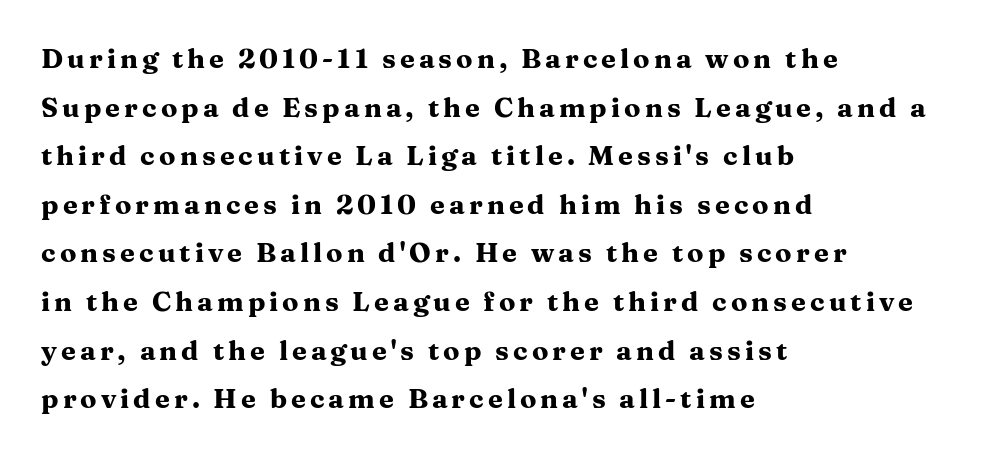
The image shows 27 px bold type, upright; set left-aligned, line spacing 1.8x, not underlined.
